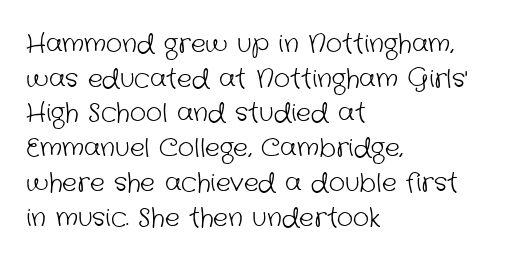
{"bold": "no", "underline": "no", "align": "left", "line_spacing": "normal", "line_spacing_ratio": 1.39, "letter_spacing": "normal", "letter_spacing_em": 0.0, "glyph_px": 25}
